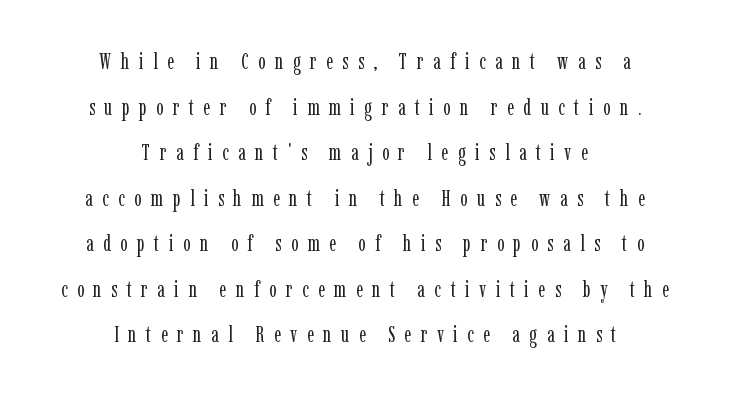
The image shows 22 px text type, upright; set centered, loose line spacing (2.07x), unusually wide letter spacing (+0.43 em), not underlined.
